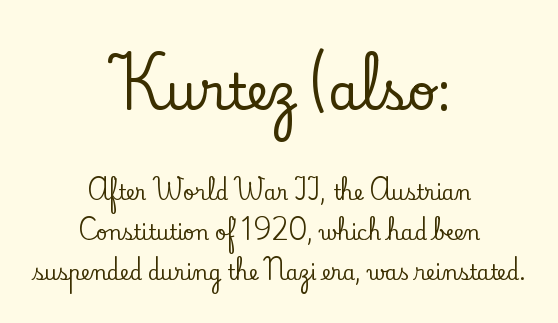
{"serif": "yes", "italic": "no", "width": "normal", "stroke_contrast": "low", "x_height": "small", "monospaced": "no", "underline": "no", "align": "center", "line_spacing": "loose", "line_spacing_ratio": 1.99, "letter_spacing": "normal", "letter_spacing_em": 0.0, "larger_block": "first", "size_ratio": 2.5, "glyph_px": 50}
